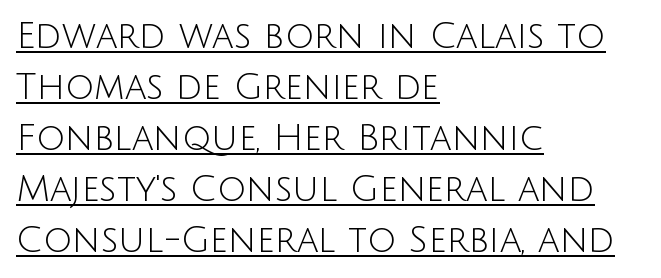
{"serif": "no", "italic": "no", "bold": "no", "weight": "light", "width": "normal", "stroke_contrast": "low", "x_height": "large", "monospaced": "no", "underline": "yes", "align": "left", "line_spacing": "normal", "line_spacing_ratio": 1.42, "letter_spacing": "normal", "letter_spacing_em": 0.0, "glyph_px": 36}
